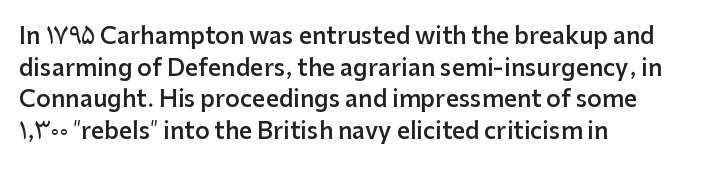
How would I describe the line gaps? Plain and ordinary. A fair bit of extra ink — the face is semibold, not bold. Check the space under the baseline: it is left empty. Style check: upright.
